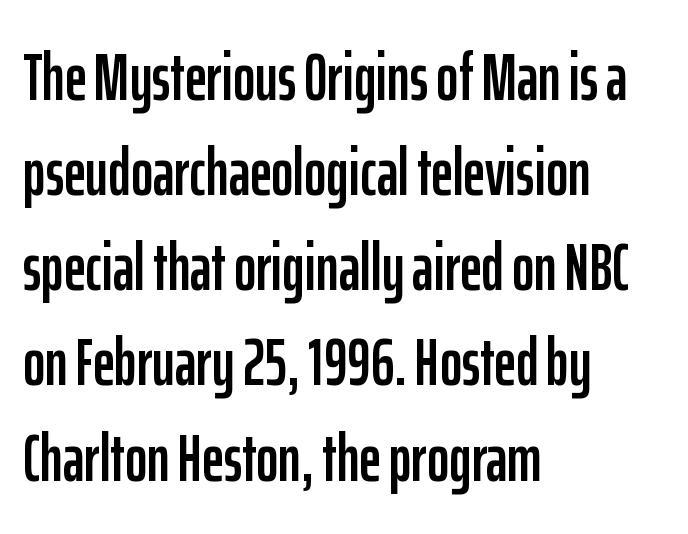
Q: Is the text italic (slanted)? A: No, it is upright.
Q: Is the typeface a serif or a sans-serif typeface? A: Sans-serif.
Q: Is the text underlined? A: No.
Q: How is the paragraph aligned? A: Left-aligned.
Q: Is the spacing between letters normal or unusually wide? A: Normal.
Q: Is the spacing between lines tight, normal or loose? A: Normal.
Q: Width (condensed, normal, or wide)? A: Condensed.
Q: Stroke contrast? A: Low.
Q: x-height? A: Medium.
Q: Monospaced? A: No.
